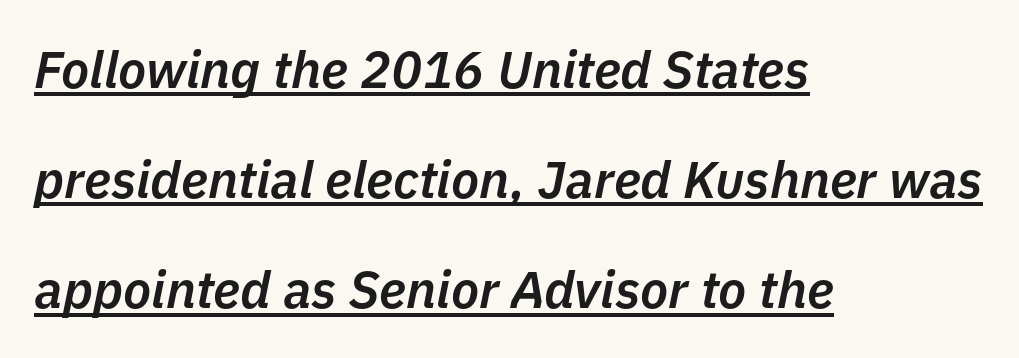
{"italic": "yes", "lean": "right", "slant_degrees": 11, "bold": "semi", "weight": "semibold", "width": "normal", "stroke_contrast": "low", "x_height": "medium", "monospaced": "no", "underline": "yes", "align": "left", "line_spacing": "loose", "line_spacing_ratio": 2.12, "letter_spacing": "normal", "letter_spacing_em": 0.0, "glyph_px": 52}
